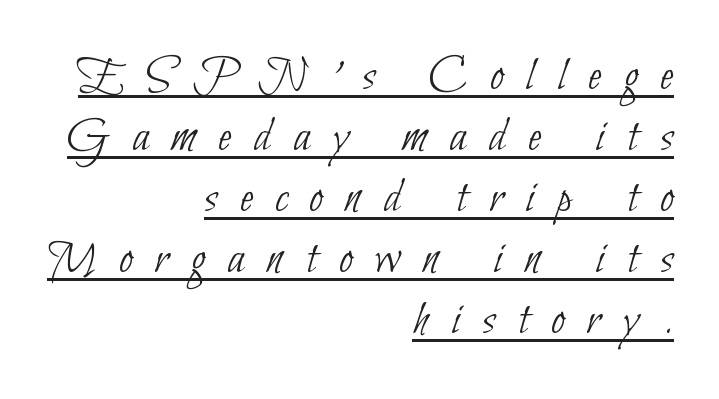
Is this a fixed-width face? No — the glyphs have proportional, varying widths. The horizontal fit of the characters is loose and conspicuously gappy. The font family rendered here belongs to the sans-serif group. Compared with a typical body face, this is equally light or lighter still. This sample carries an underscore along the baseline area. Reading down the block, your eye finds every line finishing at a fixed right position.
